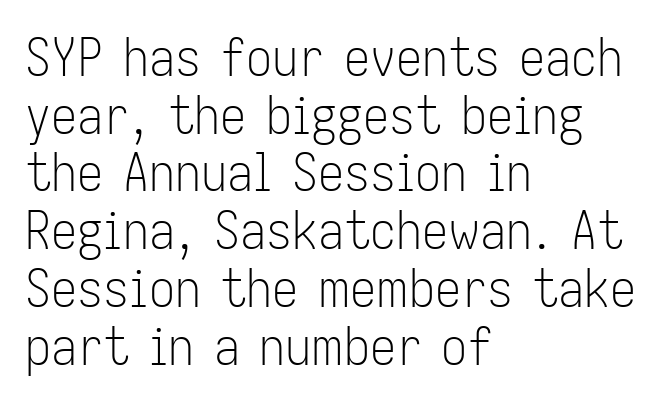
The image shows 52 px light, condensed sans-serif type, upright; set left-aligned, tight line spacing (1.11x), normal letter spacing, not underlined; low stroke contrast and a medium x-height.
